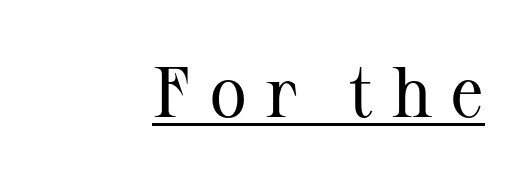
The image shows 71 px regular-weight serif type, upright; set unusually wide letter spacing (+0.26 em), underlined; medium stroke contrast and a medium x-height.
